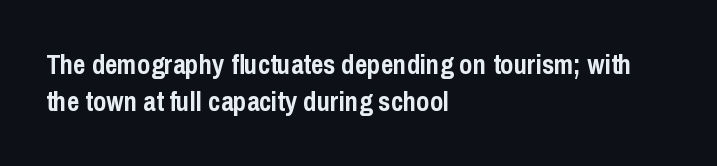
The image shows 27 px bold type, upright; set left-aligned, normal line spacing (1.36x), normal letter spacing, not underlined.
